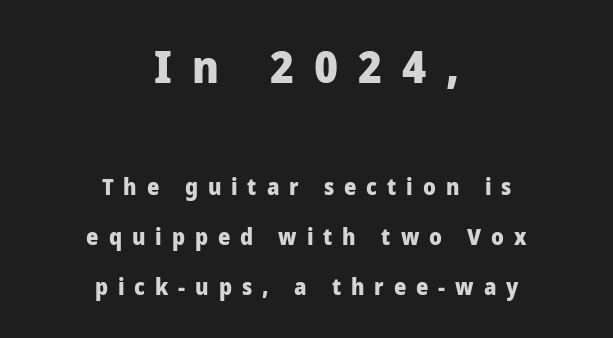
{"serif": "no", "italic": "no", "bold": "yes", "weight": "heavy", "width": "normal", "stroke_contrast": "low", "x_height": "medium", "monospaced": "no", "underline": "no", "align": "center", "line_spacing": "loose", "line_spacing_ratio": 2.27, "letter_spacing": "wide", "letter_spacing_em": 0.45, "larger_block": "first", "size_ratio": 2.0, "glyph_px": 44}
